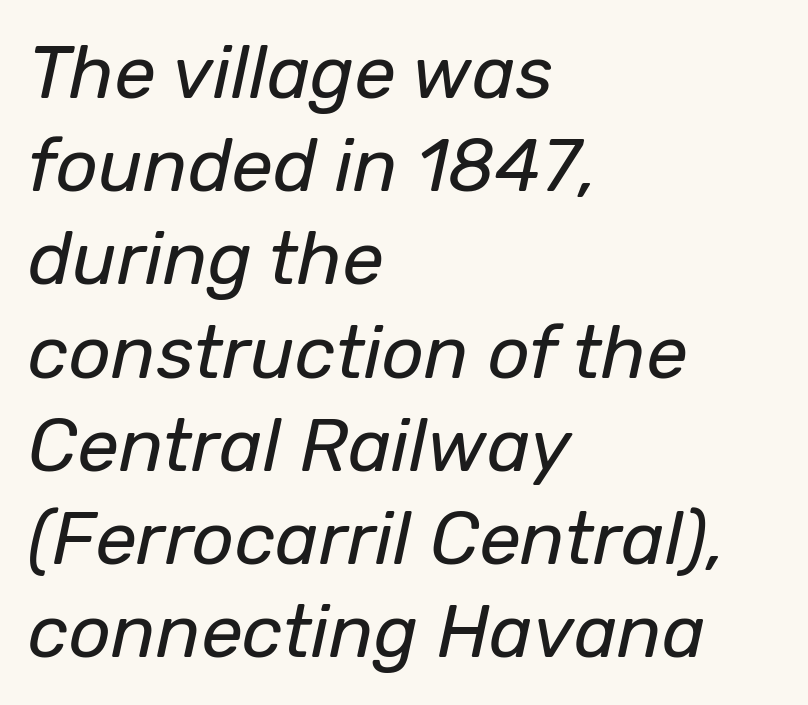
Bare-footed words on every line. Is this a fixed-width face? No — the glyphs have proportional, varying widths. The rag falls on the right side of this text block. The leading is moderate, giving the passage an even texture.
